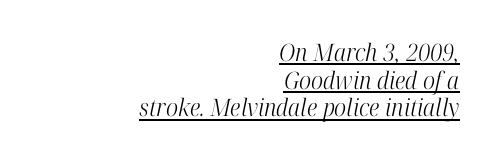
{"italic": "yes", "lean": "right", "slant_degrees": 12, "bold": "no", "underline": "yes", "align": "right", "line_spacing": "tight", "line_spacing_ratio": 1.15, "letter_spacing": "normal", "letter_spacing_em": 0.0, "glyph_px": 24}
